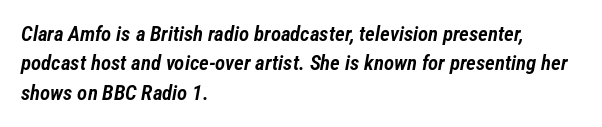
The image shows 21 px text type, italic (leaning right); set left-aligned, normal line spacing (1.4x), normal letter spacing, not underlined.
